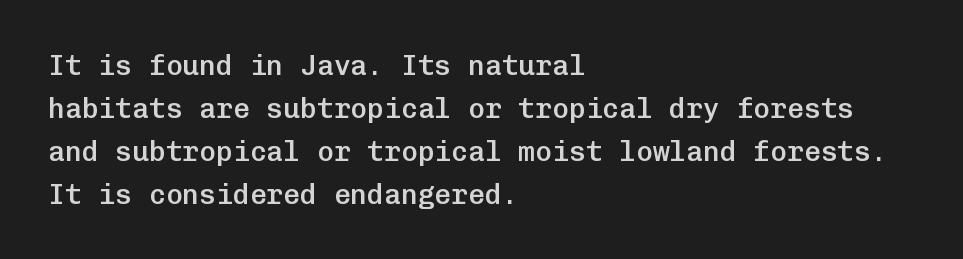
The image shows 28 px semibold sans-serif type, upright, monospaced; set left-aligned, normal line spacing (1.53x), normal letter spacing, not underlined; low stroke contrast and a medium x-height.
